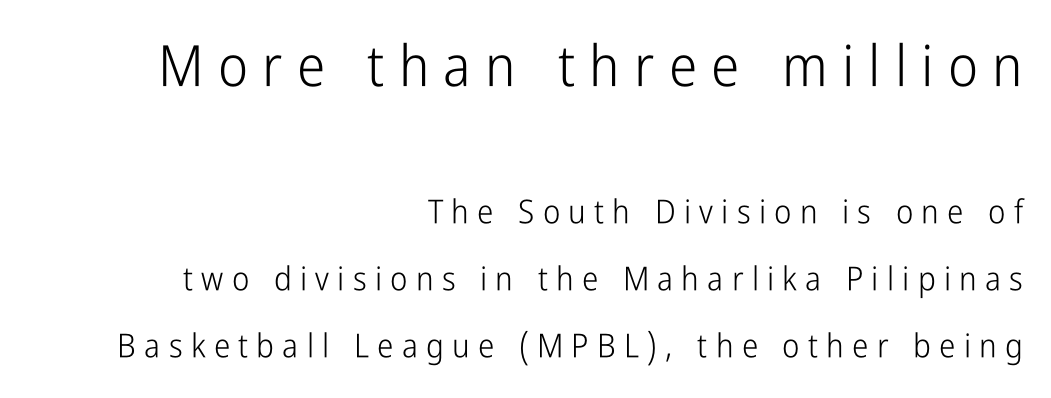
The image shows 57 px light, condensed sans-serif type, upright; set right-aligned, loose line spacing (2.03x), unusually wide letter spacing (+0.25 em), not underlined; the first (top) block is 1.73x larger; low stroke contrast and a medium x-height.
